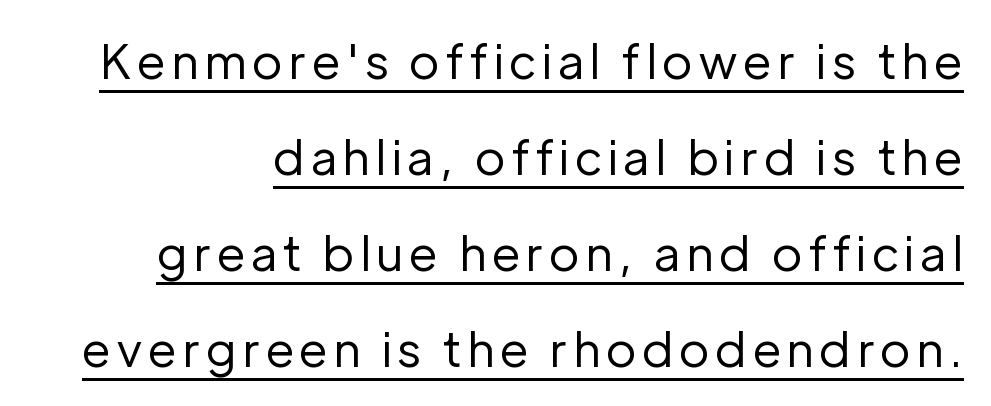
Q: Is the text bold? A: No.
Q: Is the text italic (slanted)? A: No, it is upright.
Q: Is the typeface a serif or a sans-serif typeface? A: Sans-serif.
Q: Is the text underlined? A: Yes.
Q: Is the spacing between lines tight, normal or loose? A: Loose.
Q: Width (condensed, normal, or wide)? A: Normal.
Q: Stroke contrast? A: Low.
Q: x-height? A: Medium.
Q: Monospaced? A: No.
